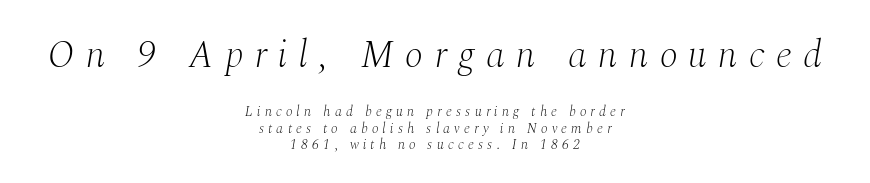
{"serif": "yes", "italic": "yes", "lean": "right", "slant_degrees": 10, "bold": "no", "weight": "light", "width": "normal", "stroke_contrast": "medium", "x_height": "medium", "monospaced": "no", "underline": "no", "align": "center", "line_spacing_ratio": 1.18, "letter_spacing": "wide", "letter_spacing_em": 0.3, "larger_block": "first", "size_ratio": 2.71, "glyph_px": 38}
